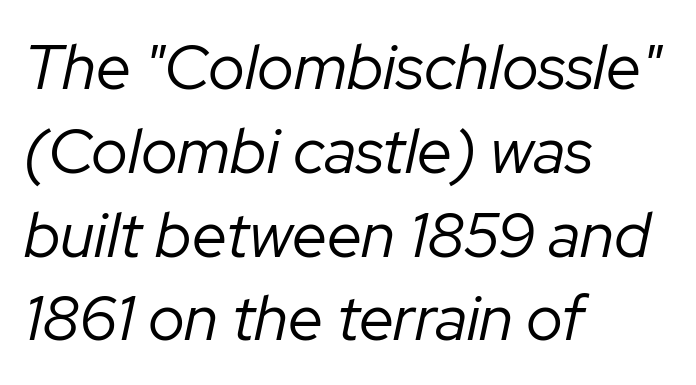
The image shows 63 px regular-weight type, italic (leaning right); set left-aligned, normal line spacing (1.33x), normal letter spacing, not underlined; low stroke contrast and a medium x-height.
